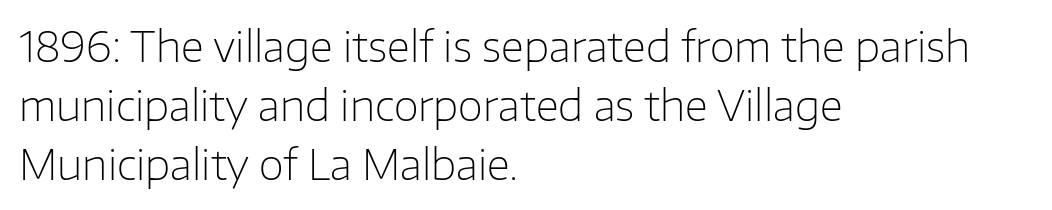
The image shows 41 px light sans-serif type, upright; set left-aligned, normal line spacing (1.44x), normal letter spacing, not underlined; low stroke contrast and a medium x-height.
